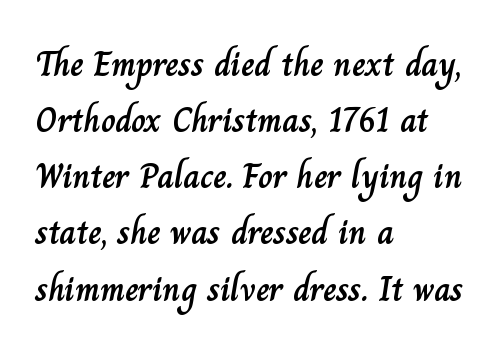
Each letter keeps its own natural width here, so spacing adapts to shape. Horizontally, the lines are justified to the leading edge only. A bare baseline throughout the passage. The letters sit at their default tracking, neither squeezed nor spread.
